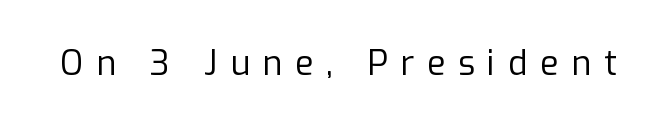
{"serif": "no", "italic": "no", "bold": "no", "weight": "regular", "width": "normal", "stroke_contrast": "low", "x_height": "medium", "monospaced": "no", "underline": "no", "letter_spacing": "wide", "letter_spacing_em": 0.37, "glyph_px": 34}
